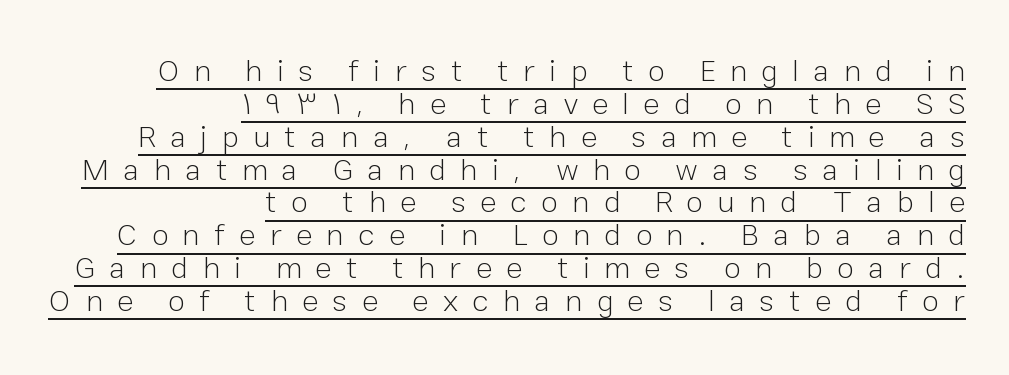
Q: Is the text bold? A: No.
Q: Is the text italic (slanted)? A: No, it is upright.
Q: Is the typeface a serif or a sans-serif typeface? A: Sans-serif.
Q: Is the text underlined? A: Yes.
Q: How is the paragraph aligned? A: Right-aligned.
Q: Is the spacing between letters normal or unusually wide? A: Unusually wide.
Q: Is the spacing between lines tight, normal or loose? A: Tight.
Q: Width (condensed, normal, or wide)? A: Normal.
Q: Stroke contrast? A: Low.
Q: x-height? A: Medium.
Q: Monospaced? A: No.
